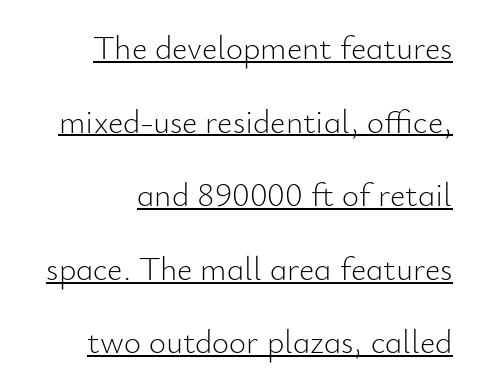
{"serif": "no", "italic": "no", "bold": "no", "weight": "light", "width": "normal", "stroke_contrast": "low", "x_height": "small", "monospaced": "no", "underline": "yes", "align": "right", "line_spacing": "loose", "line_spacing_ratio": 2.23, "letter_spacing": "normal", "letter_spacing_em": 0.0, "glyph_px": 33}
